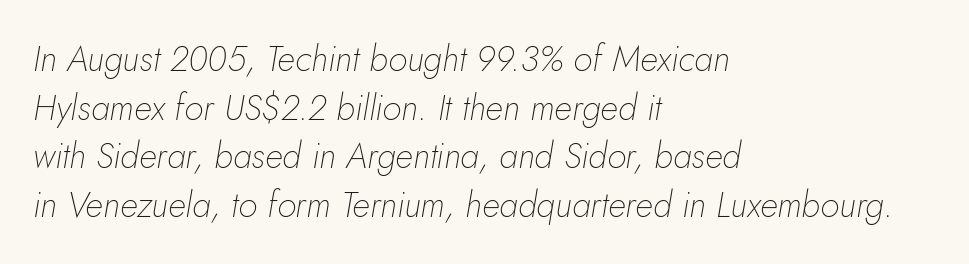
{"italic": "yes", "lean": "right", "slant_degrees": 5, "bold": "no", "weight": "thin", "width": "normal", "stroke_contrast": "low", "x_height": "small", "monospaced": "no", "underline": "no", "align": "left", "line_spacing": "normal", "line_spacing_ratio": 1.39, "letter_spacing": "normal", "letter_spacing_em": 0.0, "glyph_px": 35}
